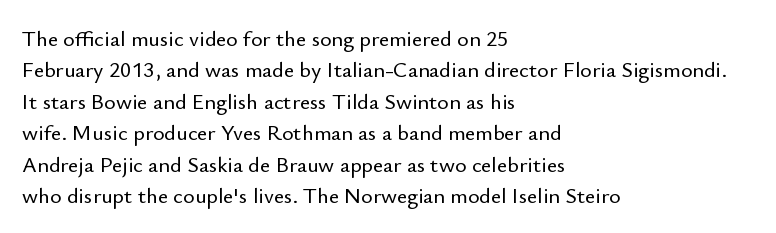
{"italic": "no", "underline": "no", "align": "left", "line_spacing": "normal", "line_spacing_ratio": 1.43, "letter_spacing": "normal", "letter_spacing_em": 0.0, "glyph_px": 22}
